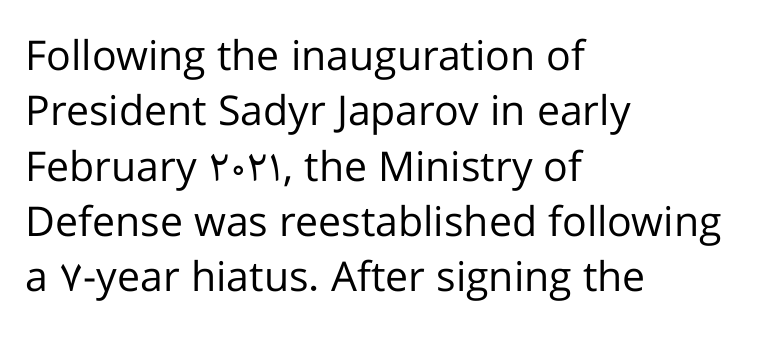
Q: Is the text bold? A: No.
Q: Is the text italic (slanted)? A: No, it is upright.
Q: Is the typeface a serif or a sans-serif typeface? A: Sans-serif.
Q: Is the text underlined? A: No.
Q: How is the paragraph aligned? A: Left-aligned.
Q: Is the spacing between letters normal or unusually wide? A: Normal.
Q: Is the spacing between lines tight, normal or loose? A: Normal.
Q: Width (condensed, normal, or wide)? A: Normal.
Q: Stroke contrast? A: Low.
Q: x-height? A: Medium.
Q: Monospaced? A: No.
